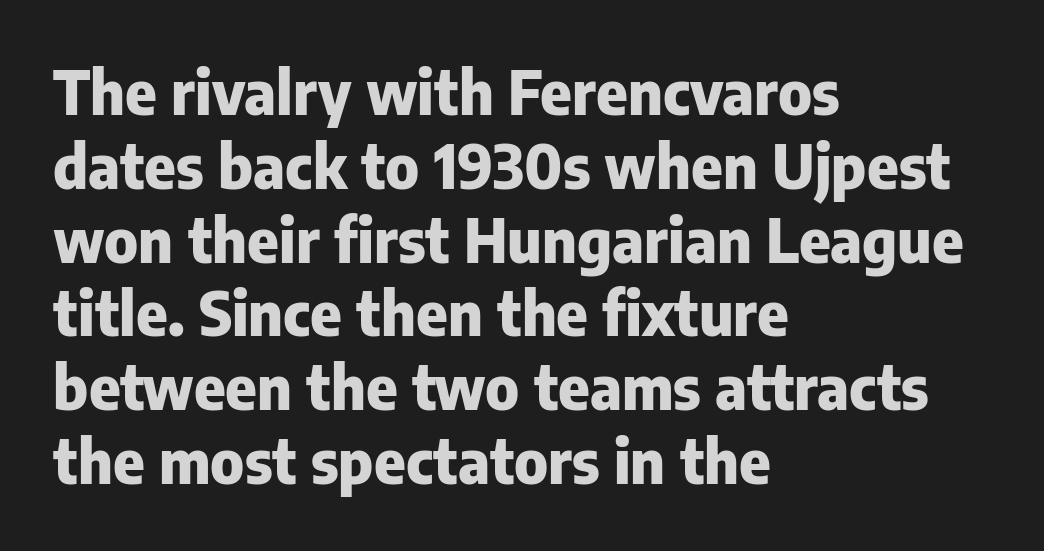
Q: Is the text bold? A: Yes.
Q: Is the text italic (slanted)? A: No, it is upright.
Q: Is the typeface a serif or a sans-serif typeface? A: Sans-serif.
Q: Is the text underlined? A: No.
Q: How is the paragraph aligned? A: Left-aligned.
Q: Is the spacing between letters normal or unusually wide? A: Normal.
Q: Width (condensed, normal, or wide)? A: Normal.
Q: Stroke contrast? A: Low.
Q: x-height? A: Medium.
Q: Monospaced? A: No.
